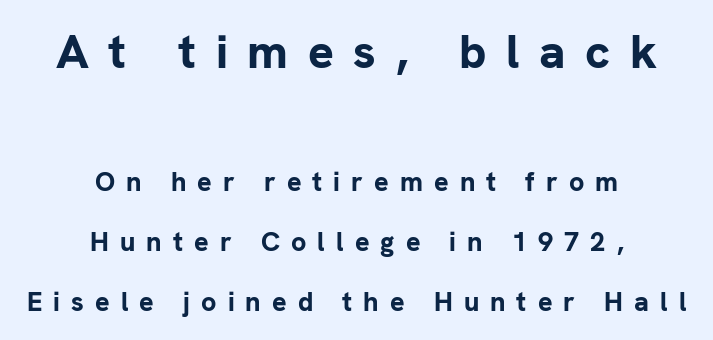
{"serif": "no", "italic": "no", "bold": "yes", "weight": "bold", "width": "normal", "stroke_contrast": "low", "x_height": "medium", "monospaced": "no", "underline": "no", "align": "center", "line_spacing": "loose", "line_spacing_ratio": 2.21, "letter_spacing": "wide", "letter_spacing_em": 0.41, "larger_block": "first", "size_ratio": 1.78, "glyph_px": 48}
